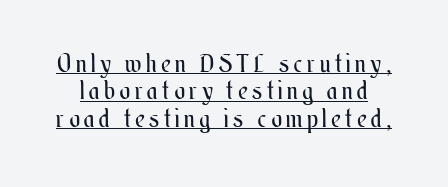
The image shows 25 px text type, upright; set tight line spacing (1.1x), underlined.
